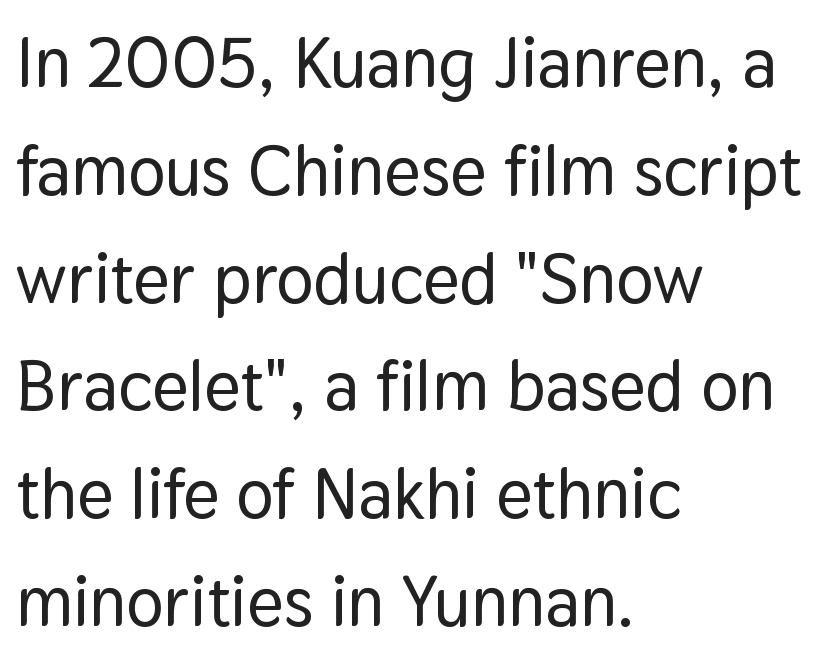
Q: Is the text italic (slanted)? A: No, it is upright.
Q: Is the typeface a serif or a sans-serif typeface? A: Sans-serif.
Q: Is the text underlined? A: No.
Q: How is the paragraph aligned? A: Left-aligned.
Q: Is the spacing between letters normal or unusually wide? A: Normal.
Q: Is the spacing between lines tight, normal or loose? A: Normal.
Q: Width (condensed, normal, or wide)? A: Normal.
Q: Stroke contrast? A: Low.
Q: x-height? A: Medium.
Q: Monospaced? A: No.
